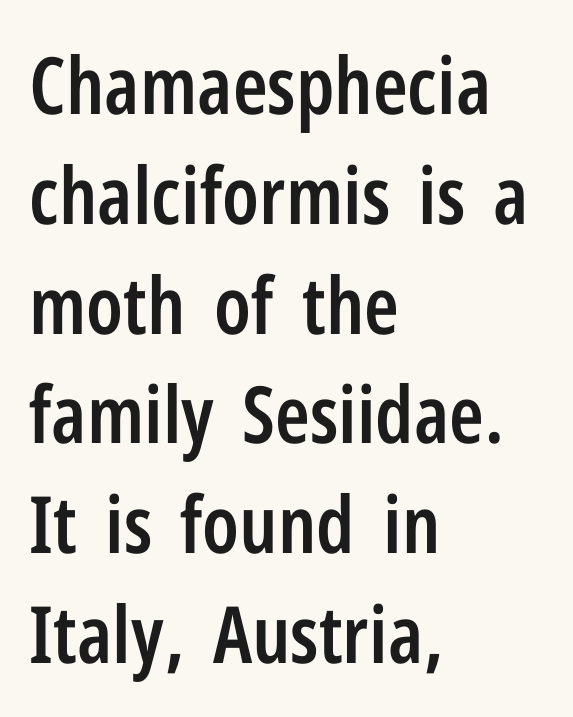
{"serif": "no", "italic": "no", "bold": "semi", "weight": "semibold", "width": "condensed", "stroke_contrast": "low", "x_height": "medium", "monospaced": "no", "underline": "no", "align": "left", "line_spacing": "normal", "line_spacing_ratio": 1.39, "letter_spacing": "normal", "letter_spacing_em": 0.0, "glyph_px": 79}
